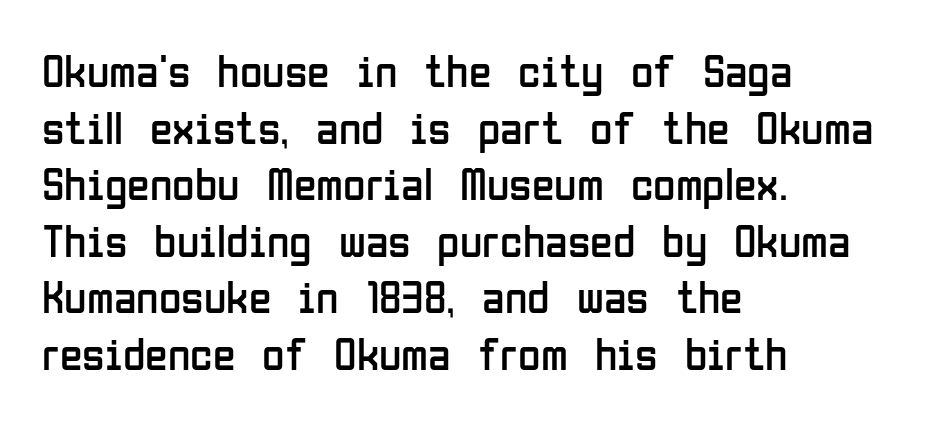
Short and long lines alike share a common starting point at left. These lines are rendered in a variable-pitch font. Observe the ordinary spacing: letters are neighbours, not strangers. The letters stand upright; this is a roman face. Each row of text sits above clean, open space.
